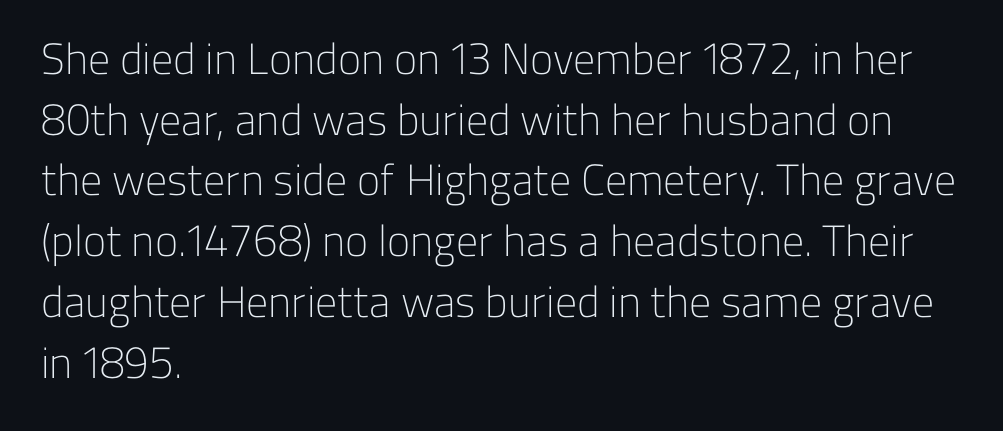
The image shows 44 px light sans-serif type, upright; set left-aligned, normal line spacing (1.38x), normal letter spacing, not underlined; low stroke contrast and a medium x-height.
